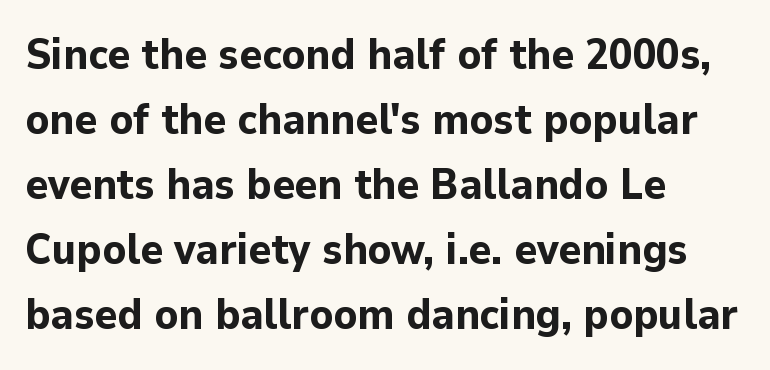
{"serif": "no", "italic": "no", "bold": "yes", "weight": "bold", "width": "normal", "stroke_contrast": "low", "x_height": "medium", "monospaced": "no", "underline": "no", "align": "left", "line_spacing": "normal", "line_spacing_ratio": 1.51, "letter_spacing": "normal", "letter_spacing_em": 0.0, "glyph_px": 43}
